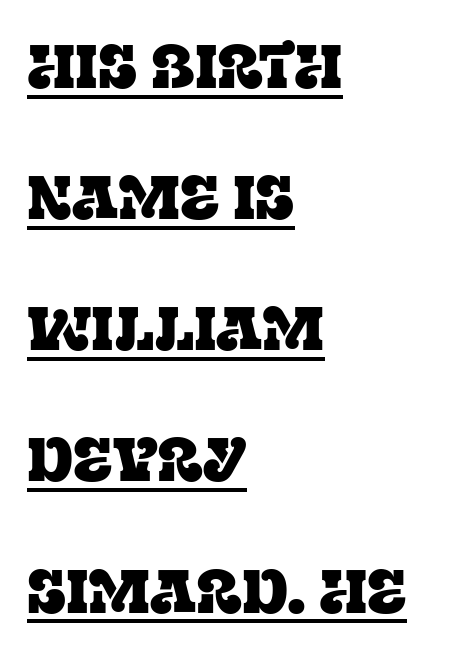
The lines are spread far apart with generous leading. Every row of glyphs begins at an identical x-position on the left. Stroke terminals: seriffed. Each word holds together tightly as a unit, with standard inter-letter gaps.
